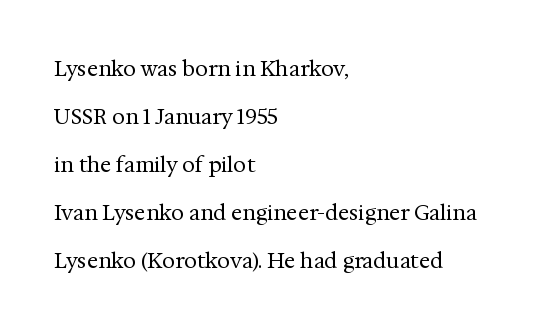
The strokes carry an ordinary text weight at most. Inter-character spacing is left at the font's built-in metrics. Does the lettering tilt? It doesn't — this is upright. Baseline-to-baseline distance is far greater than the letter height. Has an underline been added? It has not.
